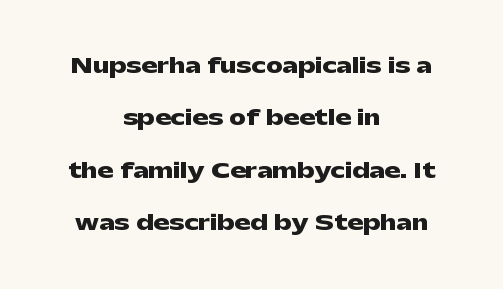
Q: Is the text bold? A: Yes.
Q: Is the text italic (slanted)? A: No, it is upright.
Q: Is the text underlined? A: No.
Q: How is the paragraph aligned? A: Centered.
Q: Is the spacing between letters normal or unusually wide? A: Normal.
Q: Is the spacing between lines tight, normal or loose? A: Loose.
